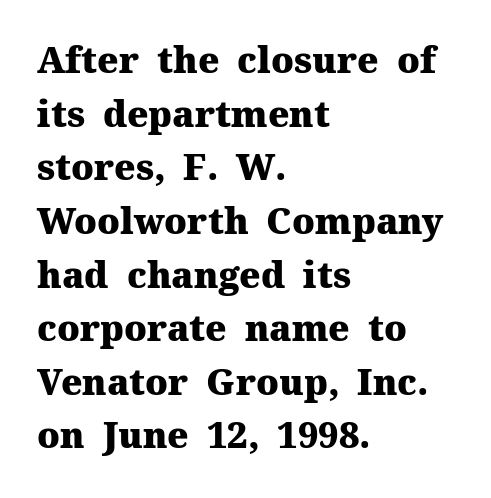
{"serif": "yes", "italic": "no", "bold": "yes", "weight": "heavy", "width": "normal", "stroke_contrast": "medium", "x_height": "medium", "monospaced": "no", "underline": "no", "align": "left", "line_spacing": "normal", "line_spacing_ratio": 1.49, "letter_spacing": "normal", "letter_spacing_em": 0.0, "glyph_px": 36}
